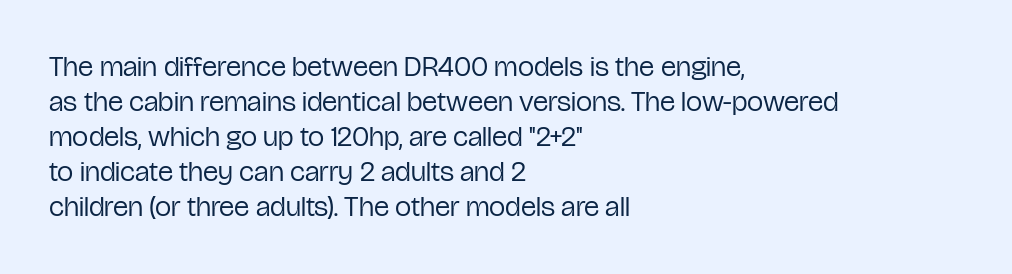
Q: Is the text bold? A: No.
Q: Is the text italic (slanted)? A: No, it is upright.
Q: Is the typeface a serif or a sans-serif typeface? A: Sans-serif.
Q: Is the text underlined? A: No.
Q: How is the paragraph aligned? A: Left-aligned.
Q: Is the spacing between letters normal or unusually wide? A: Normal.
Q: Width (condensed, normal, or wide)? A: Condensed.
Q: Stroke contrast? A: Low.
Q: x-height? A: Medium.
Q: Monospaced? A: No.
